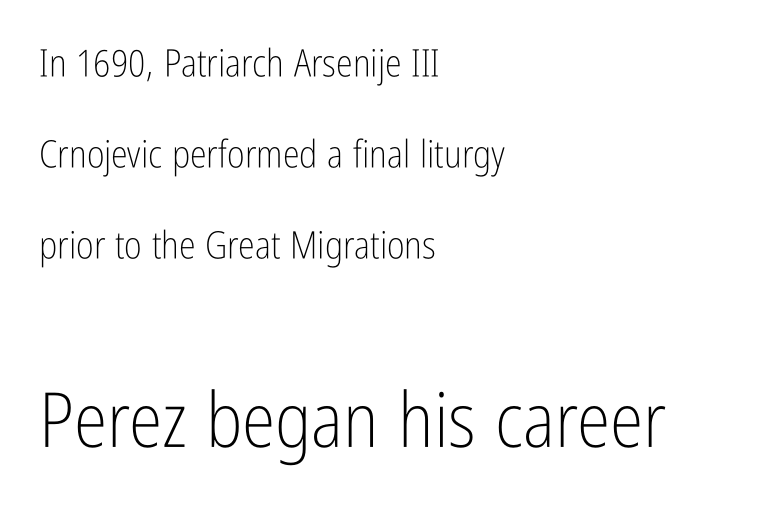
{"serif": "no", "italic": "no", "bold": "no", "weight": "light", "width": "condensed", "stroke_contrast": "low", "x_height": "medium", "monospaced": "no", "underline": "no", "align": "left", "line_spacing": "loose", "line_spacing_ratio": 2.39, "letter_spacing": "normal", "letter_spacing_em": 0.0, "larger_block": "second", "size_ratio": 2.0, "glyph_px": 76}
